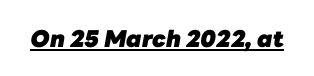
{"italic": "yes", "lean": "right", "slant_degrees": 10, "bold": "yes", "underline": "yes", "letter_spacing": "normal", "letter_spacing_em": 0.0, "glyph_px": 23}
